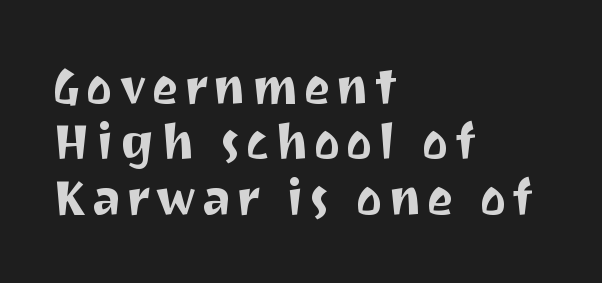
Q: Is the text italic (slanted)? A: No, it is upright.
Q: Is the typeface a serif or a sans-serif typeface? A: Sans-serif.
Q: Is the text underlined? A: No.
Q: How is the paragraph aligned? A: Left-aligned.
Q: Is the spacing between lines tight, normal or loose? A: Tight.
Q: Width (condensed, normal, or wide)? A: Normal.
Q: Stroke contrast? A: Medium.
Q: x-height? A: Medium.
Q: Monospaced? A: No.
